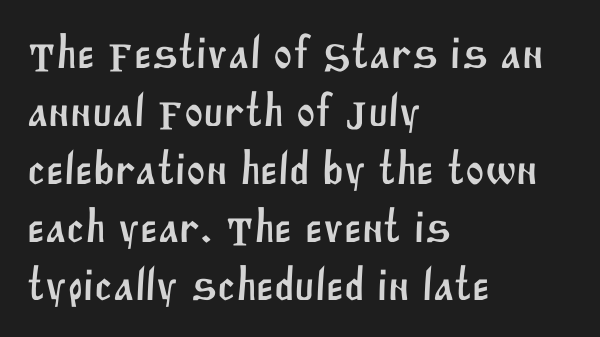
Q: Is the typeface a serif or a sans-serif typeface? A: Sans-serif.
Q: Is the text underlined? A: No.
Q: How is the paragraph aligned? A: Left-aligned.
Q: Is the spacing between letters normal or unusually wide? A: Normal.
Q: Is the spacing between lines tight, normal or loose? A: Normal.
Q: Width (condensed, normal, or wide)? A: Normal.
Q: Stroke contrast? A: Medium.
Q: x-height? A: Large.
Q: Monospaced? A: No.
